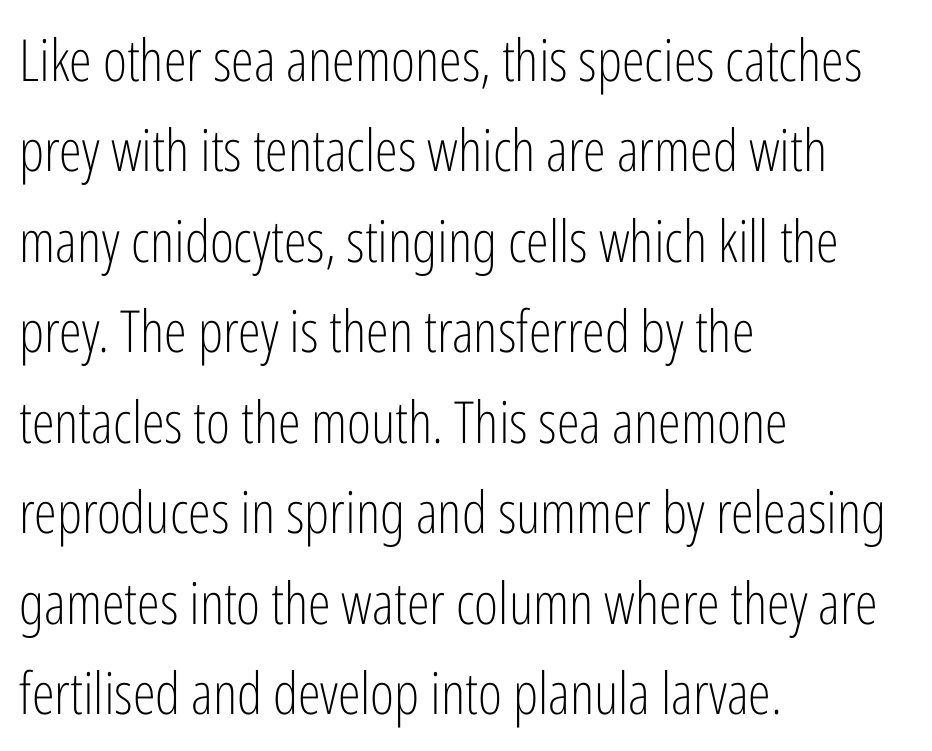
The image shows 58 px light, condensed sans-serif type, upright; set left-aligned, normal line spacing (1.56x), normal letter spacing, not underlined; low stroke contrast and a medium x-height.
